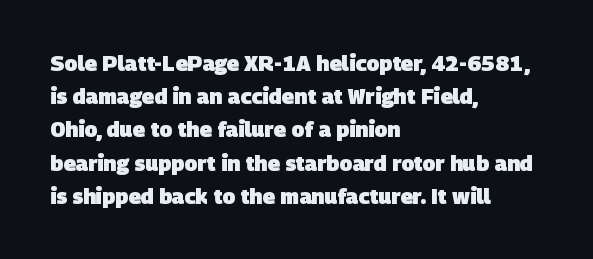
{"bold": "yes", "underline": "no", "align": "left", "line_spacing": "normal", "line_spacing_ratio": 1.58, "letter_spacing": "normal", "letter_spacing_em": 0.0, "glyph_px": 21}
